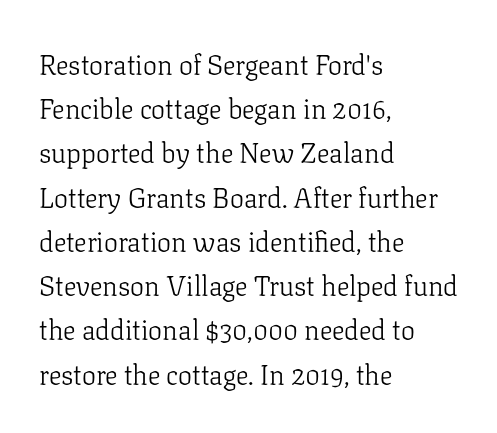
Q: Is the text bold? A: No.
Q: Is the text italic (slanted)? A: No, it is upright.
Q: Is the typeface a serif or a sans-serif typeface? A: Serif.
Q: Is the text underlined? A: No.
Q: How is the paragraph aligned? A: Left-aligned.
Q: Is the spacing between letters normal or unusually wide? A: Normal.
Q: Is the spacing between lines tight, normal or loose? A: Normal.
Q: Width (condensed, normal, or wide)? A: Normal.
Q: Stroke contrast? A: Low.
Q: x-height? A: Medium.
Q: Monospaced? A: No.
